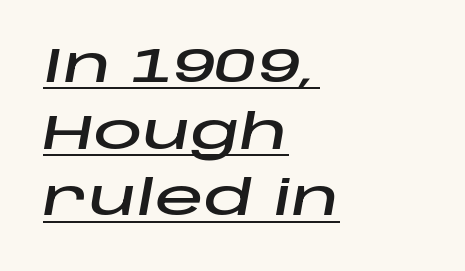
There's an unmistakable incline to the writing here. The passage is arranged the way most books set body copy — flush left. The passage shown is typed in a proportional face where columns would drift. The passage shown stacks its lines at a standard gap.
